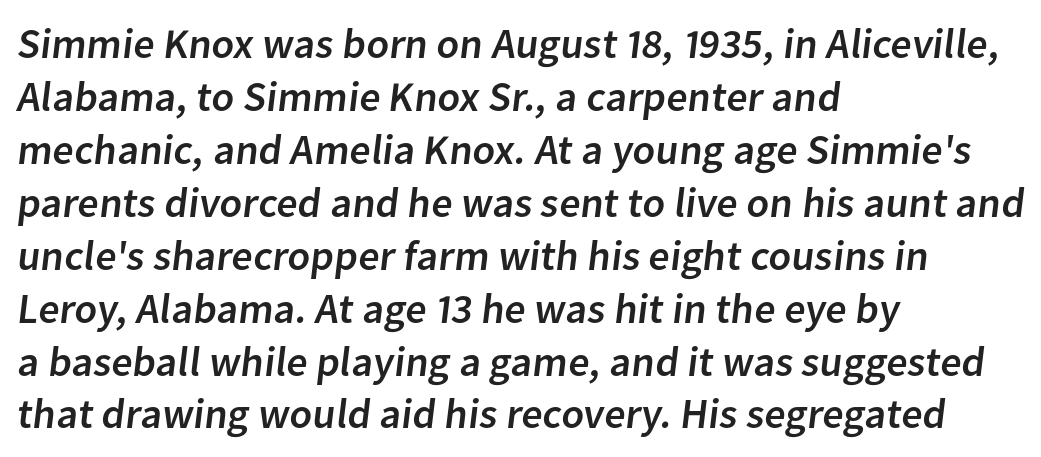
Q: Is the typeface a serif or a sans-serif typeface? A: Sans-serif.
Q: Is the text underlined? A: No.
Q: How is the paragraph aligned? A: Left-aligned.
Q: Is the spacing between letters normal or unusually wide? A: Normal.
Q: Is the spacing between lines tight, normal or loose? A: Normal.
Q: Width (condensed, normal, or wide)? A: Normal.
Q: Stroke contrast? A: Low.
Q: x-height? A: Medium.
Q: Monospaced? A: No.
